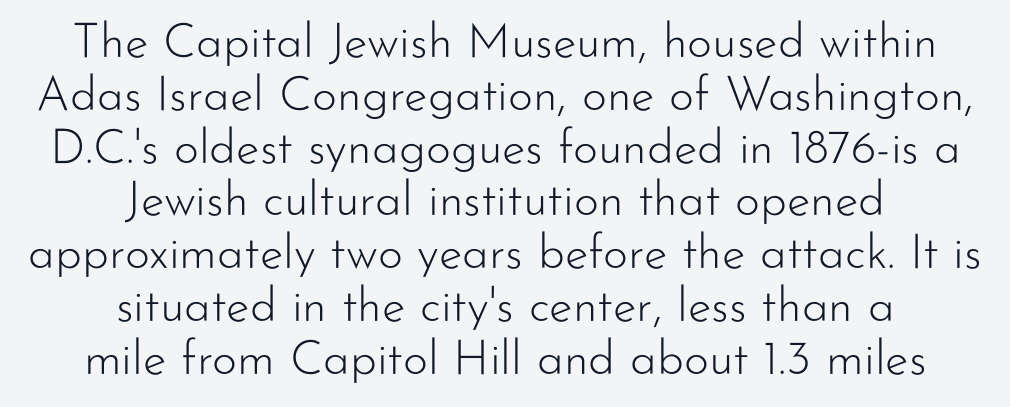
The image shows 48 px light sans-serif type, upright; set centered, tight line spacing (1.1x), normal letter spacing, not underlined; low stroke contrast and a small x-height.
